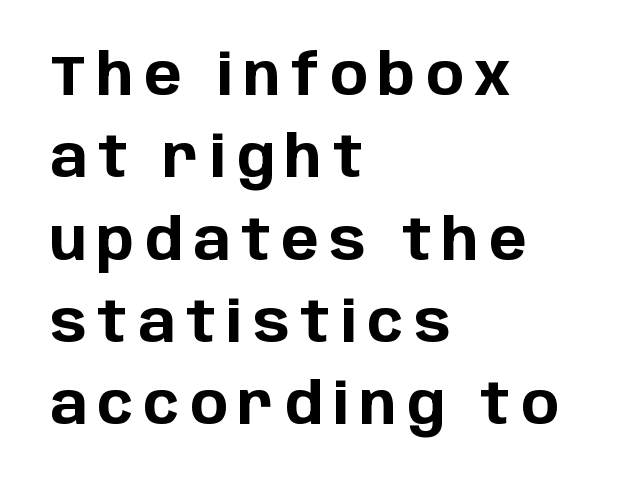
{"serif": "no", "italic": "no", "bold": "yes", "weight": "bold", "width": "normal", "stroke_contrast": "low", "x_height": "large", "monospaced": "no", "underline": "no", "align": "left", "line_spacing": "normal", "line_spacing_ratio": 1.47, "glyph_px": 56}
